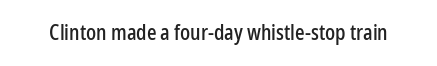
Q: Is the text italic (slanted)? A: No, it is upright.
Q: Is the text underlined? A: No.
Q: Is the spacing between letters normal or unusually wide? A: Normal.
